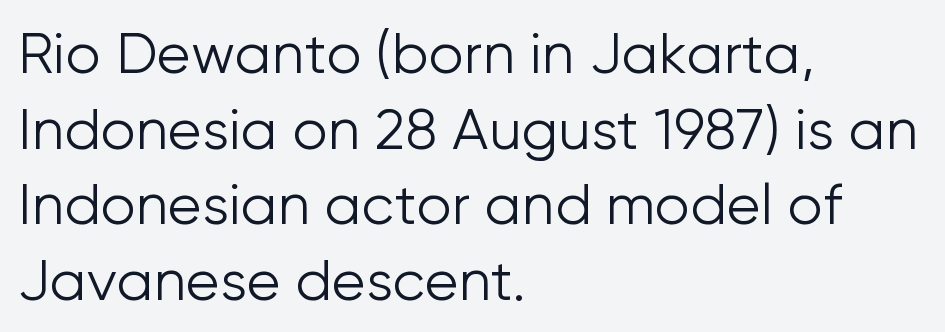
Q: Is the text bold? A: No.
Q: Is the text italic (slanted)? A: No, it is upright.
Q: Is the typeface a serif or a sans-serif typeface? A: Sans-serif.
Q: Is the text underlined? A: No.
Q: How is the paragraph aligned? A: Left-aligned.
Q: Is the spacing between letters normal or unusually wide? A: Normal.
Q: Is the spacing between lines tight, normal or loose? A: Normal.
Q: Width (condensed, normal, or wide)? A: Normal.
Q: Stroke contrast? A: Low.
Q: x-height? A: Medium.
Q: Monospaced? A: No.
